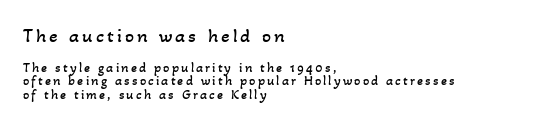
{"bold": "no", "underline": "no", "align": "left", "line_spacing": "tight", "line_spacing_ratio": 0.98, "larger_block": "first", "size_ratio": 1.43, "glyph_px": 20}
